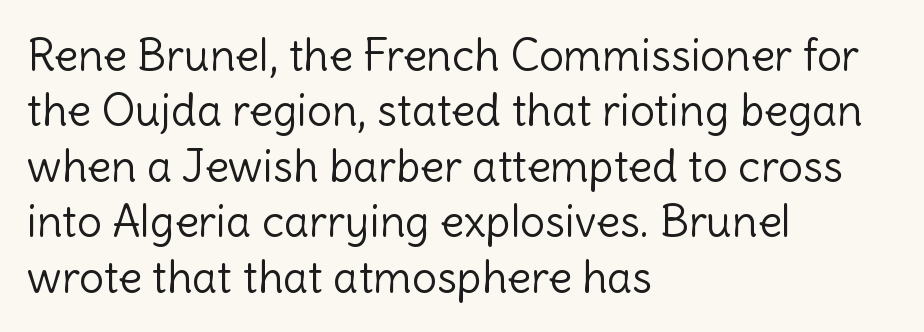
The image shows 44 px light sans-serif type, upright; set left-aligned, normal line spacing (1.26x), normal letter spacing, not underlined; a medium x-height.
